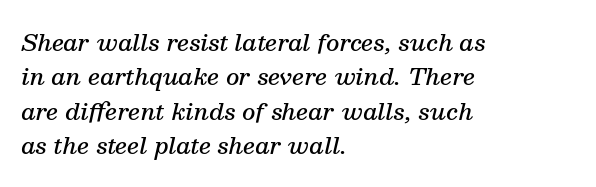
Q: Is the text bold? A: Semi-bold.
Q: Is the text italic (slanted)? A: Yes, it leans right by about 13 degrees.
Q: Is the text underlined? A: No.
Q: How is the paragraph aligned? A: Left-aligned.
Q: Is the spacing between letters normal or unusually wide? A: Normal.
Q: Is the spacing between lines tight, normal or loose? A: Normal.
